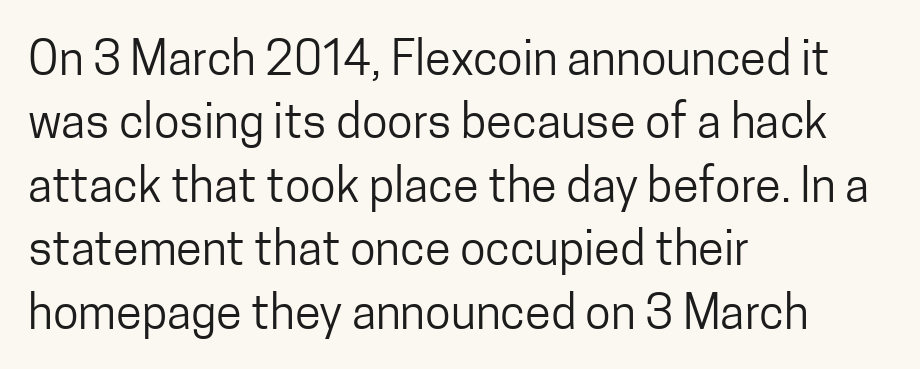
{"serif": "no", "italic": "no", "bold": "no", "weight": "regular", "width": "condensed", "stroke_contrast": "low", "x_height": "medium", "monospaced": "no", "underline": "no", "align": "left", "line_spacing": "normal", "line_spacing_ratio": 1.35, "letter_spacing": "normal", "letter_spacing_em": 0.0, "glyph_px": 47}
